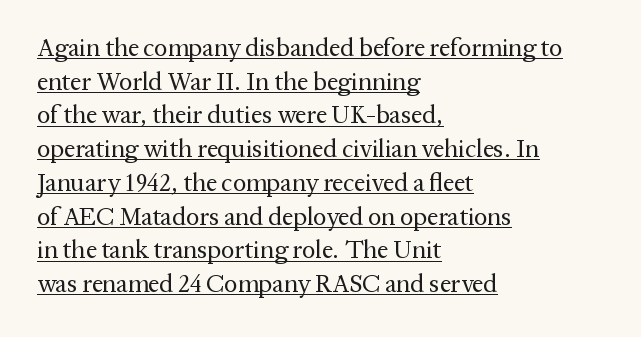
Honestly, the row spacing looks completely unremarkable. In designer terms, the underline attribute is active on this setting. You can tell it's not italic because the verticals are truly vertical. A classic flush-left, rag-right setting is used for this passage. The type is set solid horizontally, with unmodified tracking.
